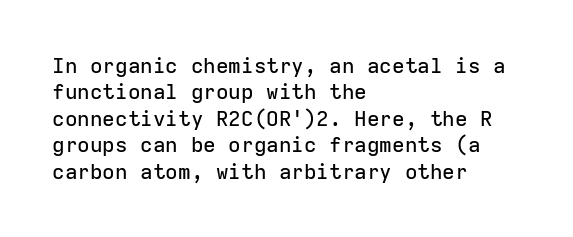
The image shows 21 px text type, upright; set left-aligned, normal line spacing (1.26x), normal letter spacing, not underlined.
